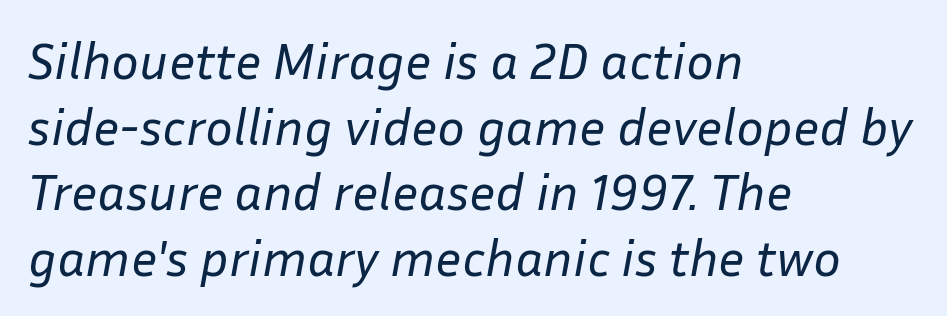
The image shows 52 px regular-weight type, italic (leaning right); set left-aligned, normal line spacing (1.26x), normal letter spacing, not underlined; low stroke contrast and a medium x-height.
